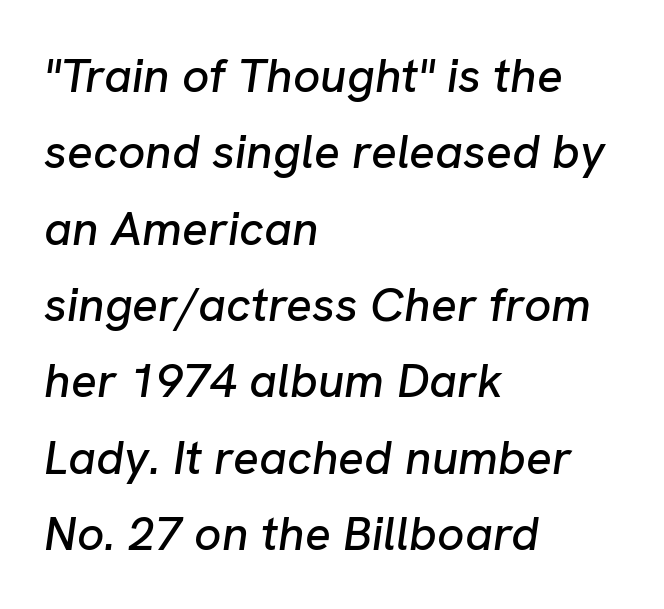
{"italic": "yes", "lean": "right", "slant_degrees": 8, "width": "normal", "stroke_contrast": "low", "x_height": "medium", "monospaced": "no", "underline": "no", "align": "left", "line_spacing": "normal", "line_spacing_ratio": 1.59, "letter_spacing": "normal", "letter_spacing_em": 0.0, "glyph_px": 48}
